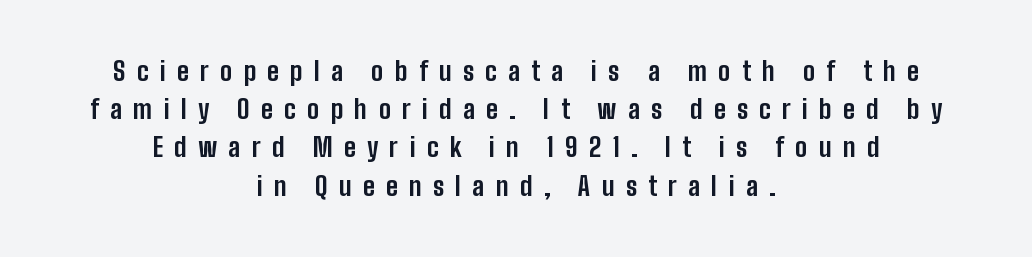
Q: Is the text bold? A: Yes.
Q: Is the text italic (slanted)? A: No, it is upright.
Q: Is the text underlined? A: No.
Q: How is the paragraph aligned? A: Centered.
Q: Is the spacing between letters normal or unusually wide? A: Unusually wide.
Q: Is the spacing between lines tight, normal or loose? A: Normal.
